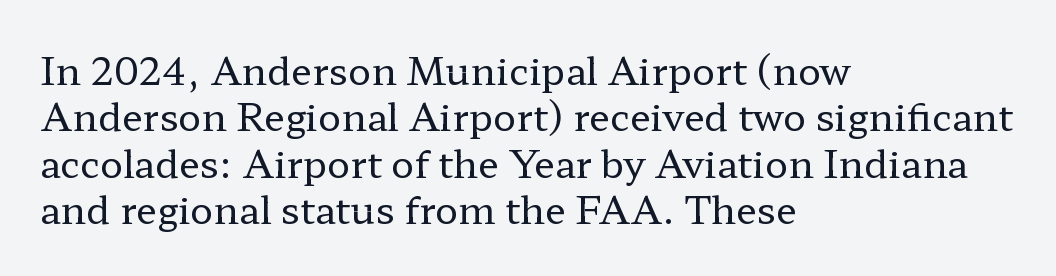
The image shows 38 px regular-weight, wide serif type, upright; set left-aligned, line spacing 1.22x, normal letter spacing, not underlined; low stroke contrast and a medium x-height.
